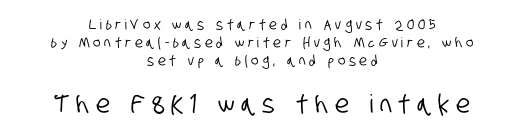
{"underline": "no", "align": "center", "line_spacing": "normal", "line_spacing_ratio": 1.3, "letter_spacing": "wide", "letter_spacing_em": 0.27, "larger_block": "second", "size_ratio": 1.79, "glyph_px": 25}
